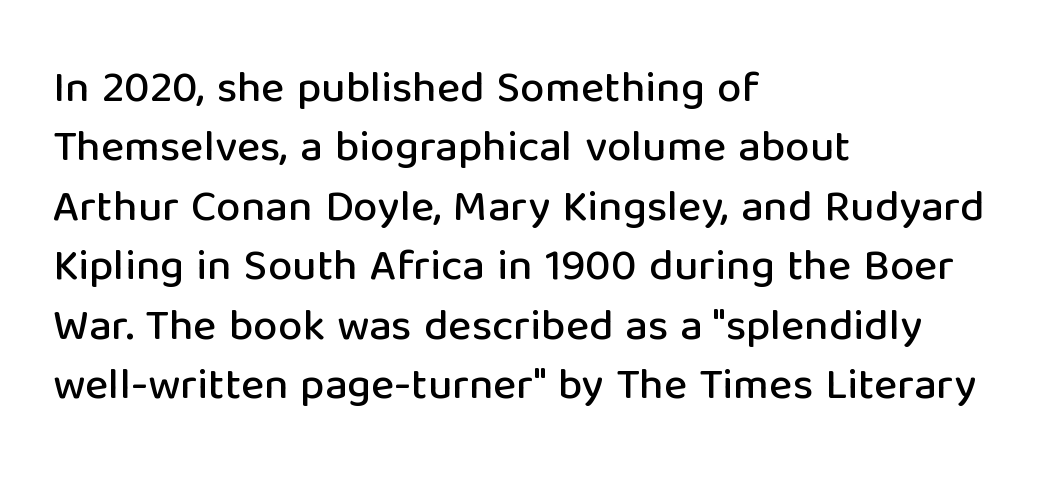
{"serif": "no", "italic": "no", "width": "normal", "stroke_contrast": "low", "x_height": "medium", "monospaced": "no", "underline": "no", "align": "left", "line_spacing": "normal", "line_spacing_ratio": 1.35, "letter_spacing": "normal", "letter_spacing_em": 0.0, "glyph_px": 44}
